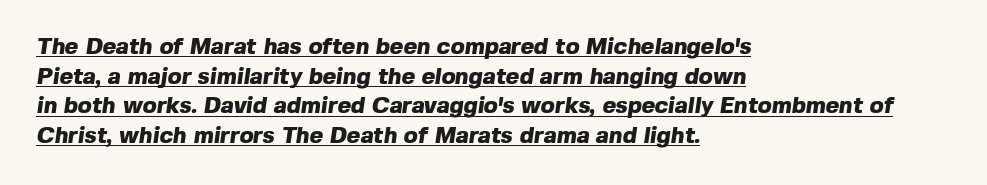
Q: Is the text bold? A: Yes.
Q: Is the text underlined? A: Yes.
Q: How is the paragraph aligned? A: Left-aligned.
Q: Is the spacing between letters normal or unusually wide? A: Normal.
Q: Is the spacing between lines tight, normal or loose? A: Normal.
